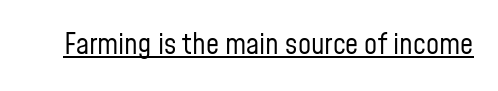
Each letter's strokes conclude bluntly, with no projecting serifs. The passage shown is typed in a proportional face where columns would drift. In terms of posture, this sample is upright. Standard letterfit; no display-style spreading of the glyphs. Summary of weight: not heavy and not bold.
